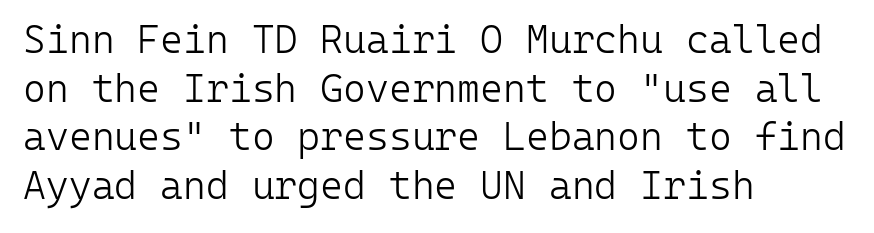
The image shows 39 px light sans-serif type, upright, monospaced; set left-aligned, normal line spacing (1.25x), normal letter spacing, not underlined; low stroke contrast and a medium x-height.
